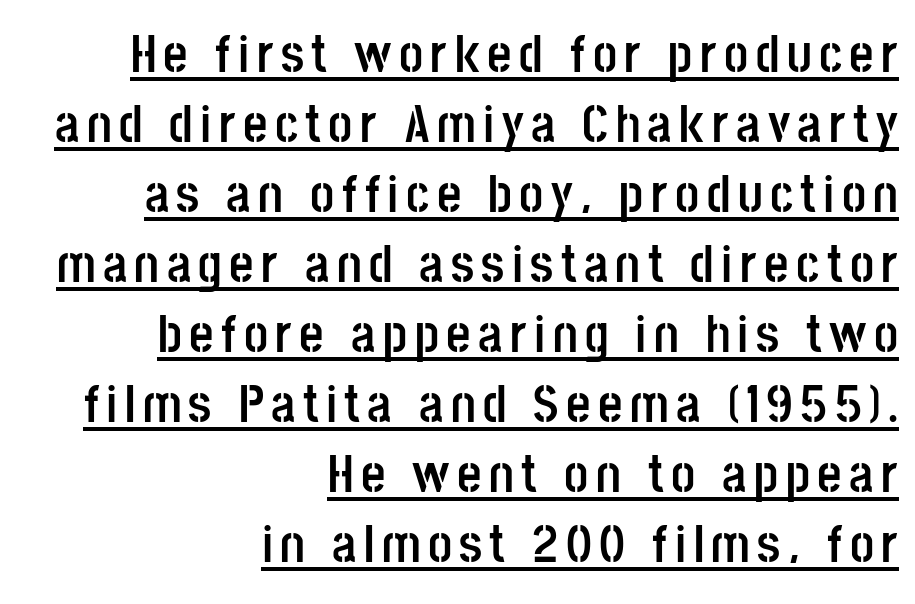
Q: Is the text bold? A: Yes.
Q: Is the text italic (slanted)? A: No, it is upright.
Q: Is the typeface a serif or a sans-serif typeface? A: Sans-serif.
Q: Is the text underlined? A: Yes.
Q: How is the paragraph aligned? A: Right-aligned.
Q: Is the spacing between lines tight, normal or loose? A: Normal.
Q: Width (condensed, normal, or wide)? A: Condensed.
Q: Stroke contrast? A: Low.
Q: x-height? A: Large.
Q: Monospaced? A: No.
